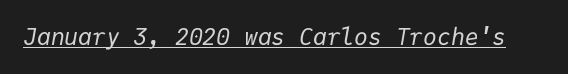
Tracking value appears to be zero — textbook default spacing. Every character sits at an angle, as italics do. Underlined type. Compared with a typical body face, this is equally light or lighter still.
